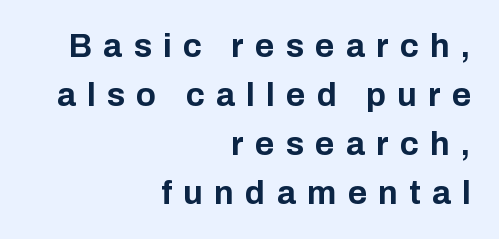
Words appear elongated and porous because spacing is wide. Evenly set lines give the paragraph a standard silhouette. To sum up the face: it is a sans, with no serifs. Unmarked baselines from the first word to the last. A flush-right, rag-left setting is used for this passage. Italic: no, the glyphs are upright roman.
